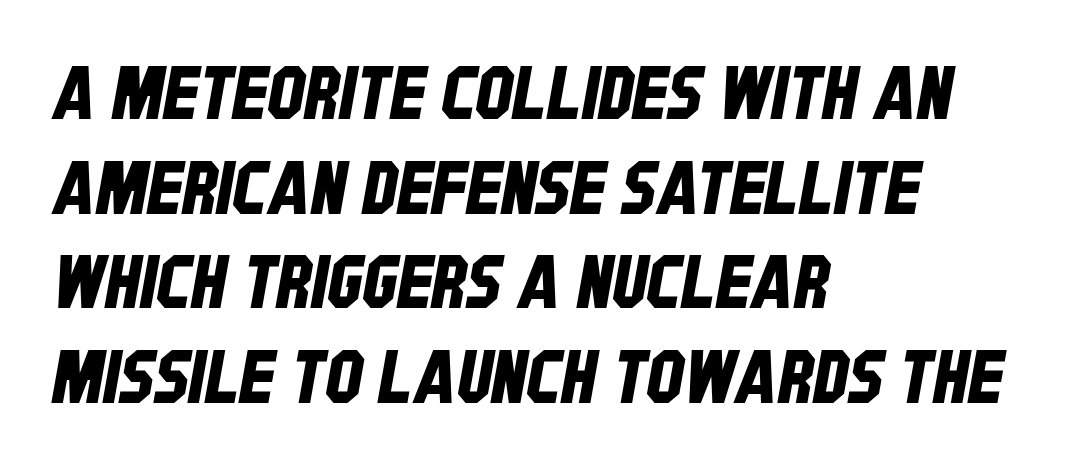
The image shows 74 px condensed sans-serif type; set left-aligned, normal line spacing (1.28x), normal letter spacing, not underlined; low stroke contrast and a large x-height.
